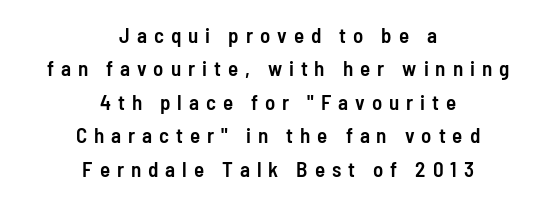
The image shows 21 px text type, upright; set centered, normal line spacing (1.59x), unusually wide letter spacing (+0.33 em), not underlined.
